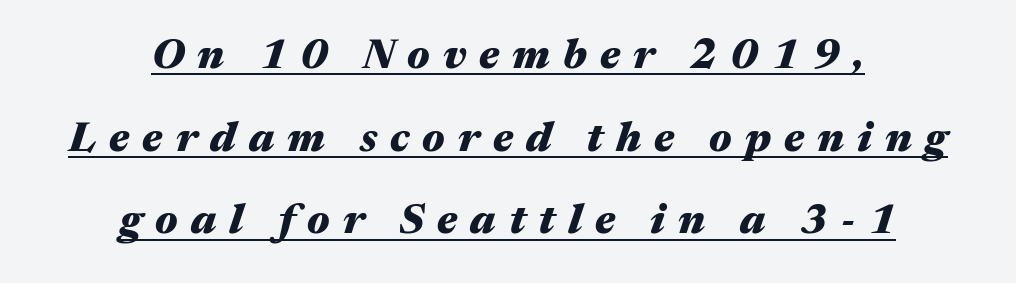
{"italic": "yes", "lean": "right", "slant_degrees": 17, "bold": "yes", "weight": "heavy", "width": "wide", "stroke_contrast": "medium", "x_height": "medium", "monospaced": "no", "underline": "yes", "align": "center", "line_spacing": "loose", "line_spacing_ratio": 1.97, "letter_spacing": "wide", "letter_spacing_em": 0.31, "glyph_px": 42}
